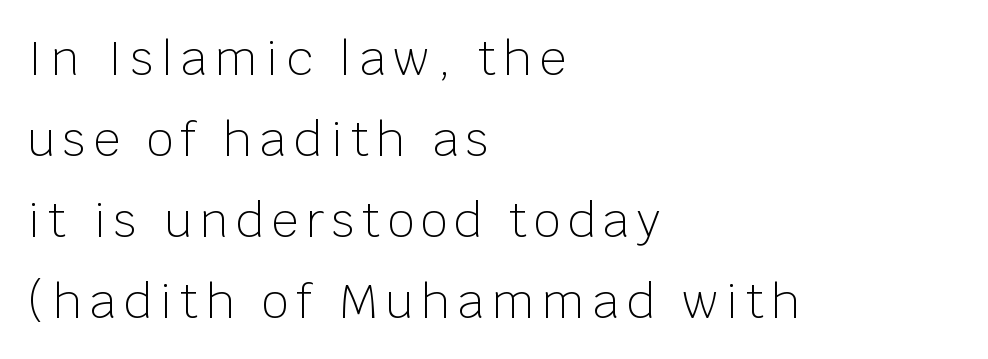
Q: Is the text bold? A: No.
Q: Is the text italic (slanted)? A: No, it is upright.
Q: Is the typeface a serif or a sans-serif typeface? A: Sans-serif.
Q: Is the text underlined? A: No.
Q: How is the paragraph aligned? A: Left-aligned.
Q: Width (condensed, normal, or wide)? A: Normal.
Q: Stroke contrast? A: Low.
Q: x-height? A: Large.
Q: Monospaced? A: No.
